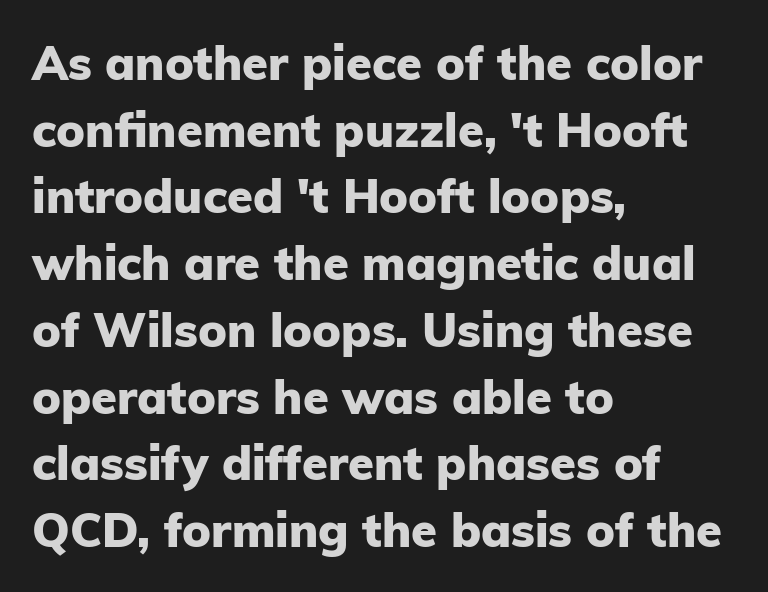
Q: Is the text bold? A: Yes.
Q: Is the text italic (slanted)? A: No, it is upright.
Q: Is the typeface a serif or a sans-serif typeface? A: Sans-serif.
Q: Is the text underlined? A: No.
Q: How is the paragraph aligned? A: Left-aligned.
Q: Is the spacing between letters normal or unusually wide? A: Normal.
Q: Is the spacing between lines tight, normal or loose? A: Normal.
Q: Width (condensed, normal, or wide)? A: Normal.
Q: Stroke contrast? A: Low.
Q: x-height? A: Medium.
Q: Monospaced? A: No.
